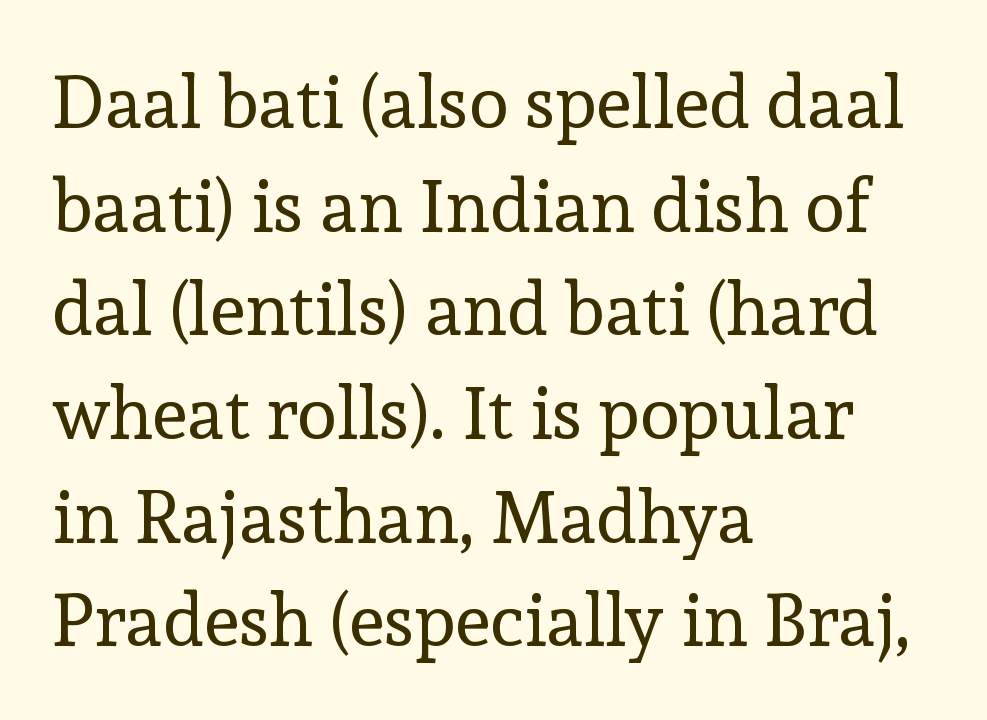
The image shows 73 px regular-weight serif type, upright; set left-aligned, normal line spacing (1.42x), normal letter spacing, not underlined; a medium x-height.
